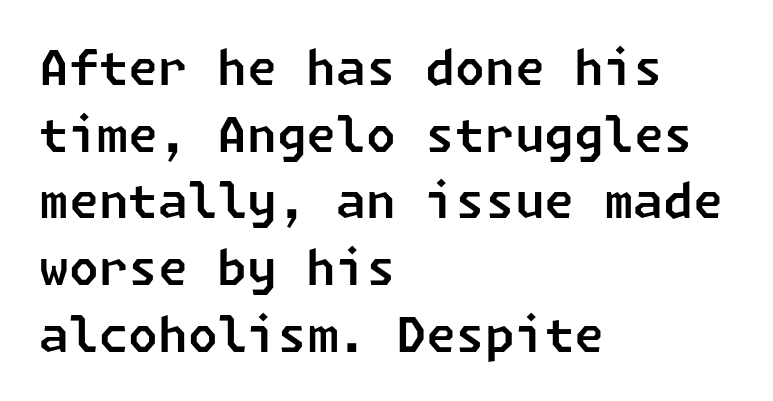
The image shows 48 px sans-serif type; set left-aligned, normal line spacing (1.39x), normal letter spacing, not underlined; low stroke contrast and a medium x-height.
